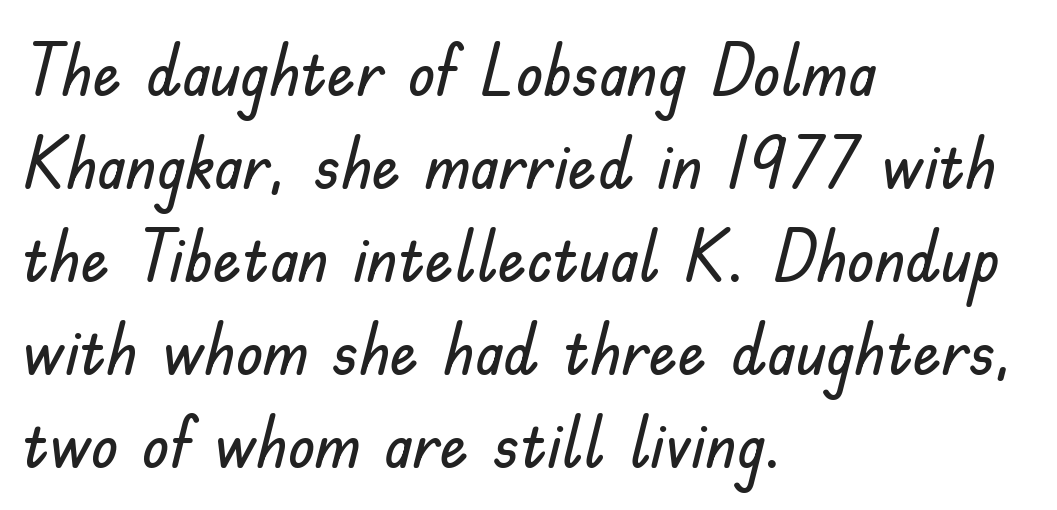
A clean baseline with only descenders dipping below it. The horizontal fit of the characters is conventional and even. This rendering employs a face without finishing strokes, i.e., a sans-serif. This rendering uses left alignment, leaving the right contour irregular.
